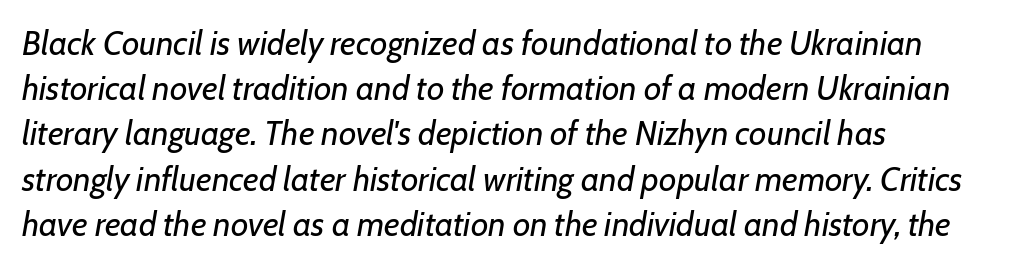
Q: Is the text bold? A: No.
Q: Is the text italic (slanted)? A: Yes, it leans right by about 7 degrees.
Q: Is the text underlined? A: No.
Q: How is the paragraph aligned? A: Left-aligned.
Q: Is the spacing between letters normal or unusually wide? A: Normal.
Q: Is the spacing between lines tight, normal or loose? A: Normal.
Q: Width (condensed, normal, or wide)? A: Normal.
Q: Stroke contrast? A: Low.
Q: x-height? A: Medium.
Q: Monospaced? A: No.
